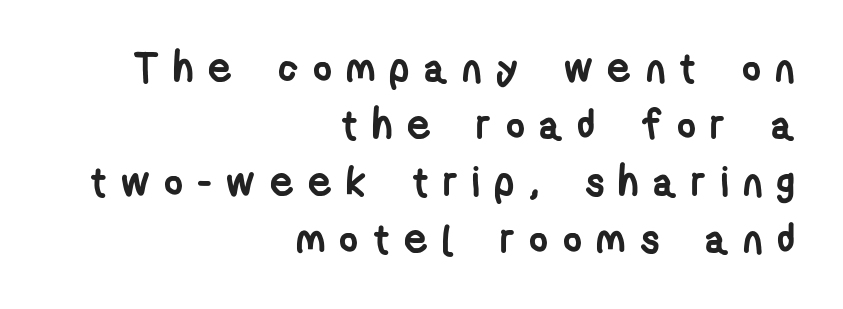
Weight: bold. Each letter's strokes conclude bluntly, with no projecting serifs. Does the leading feel generous? No, just average. Is the block centered? No — it sits flush against the right margin. The space directly below the letters is spotless. The gaps between neighbouring characters are conspicuously large.
